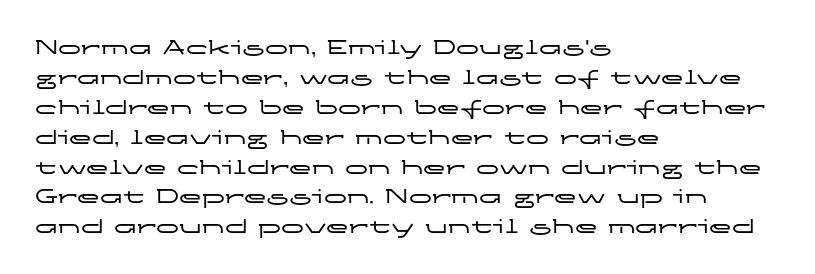
Q: Is the text italic (slanted)? A: No, it is upright.
Q: Is the text underlined? A: No.
Q: How is the paragraph aligned? A: Left-aligned.
Q: Is the spacing between letters normal or unusually wide? A: Normal.
Q: Is the spacing between lines tight, normal or loose? A: Normal.
